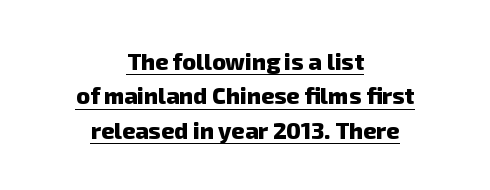
{"bold": "yes", "underline": "yes", "align": "center", "line_spacing": "normal", "line_spacing_ratio": 1.49, "letter_spacing": "normal", "letter_spacing_em": 0.0, "glyph_px": 23}
